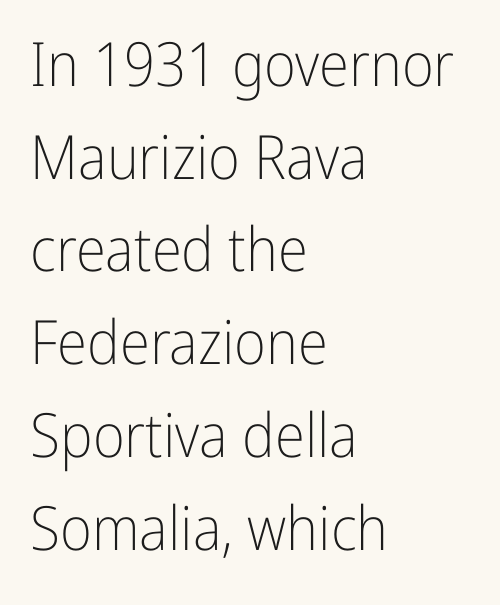
Is this a fixed-width face? No — the glyphs have proportional, varying widths. Descender tails drop into unmarked territory. Which margin do the lines hug? The left one — the right edge is uneven. Is there any slant? The stems are plumb.
